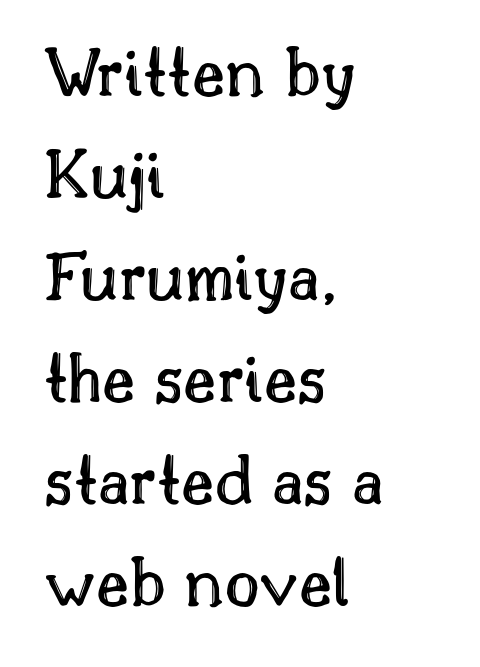
Q: Is the text italic (slanted)? A: No, it is upright.
Q: Is the text underlined? A: No.
Q: How is the paragraph aligned? A: Left-aligned.
Q: Is the spacing between letters normal or unusually wide? A: Normal.
Q: Is the spacing between lines tight, normal or loose? A: Normal.
Q: Width (condensed, normal, or wide)? A: Normal.
Q: x-height? A: Small.
Q: Monospaced? A: No.
